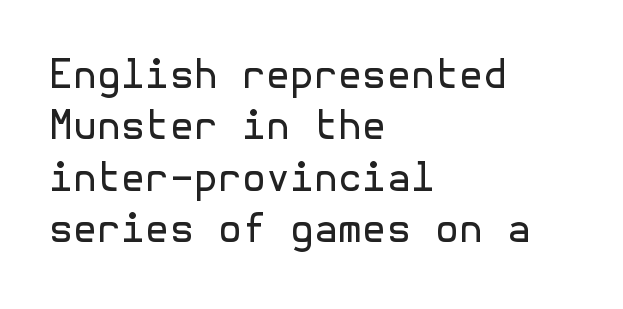
What stands out about the letter spacing? Nothing — it is the standard amount. Weight class: somewhere from thin through regular. The designer went with a sans here, leaving each stem footless. Every character sits straight up, as roman type does. Type without underlining.
